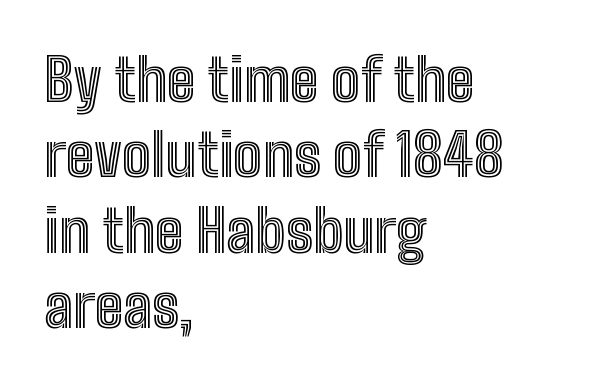
{"italic": "no", "width": "condensed", "x_height": "medium", "monospaced": "no", "underline": "no", "align": "left", "line_spacing": "normal", "line_spacing_ratio": 1.3, "letter_spacing": "normal", "letter_spacing_em": 0.0, "glyph_px": 58}
